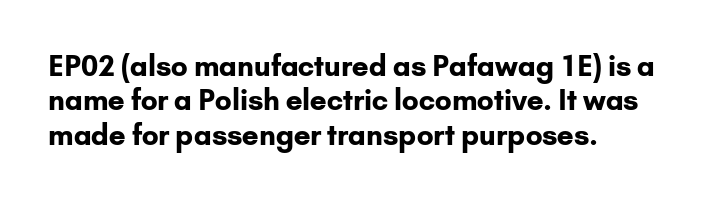
{"serif": "no", "italic": "no", "bold": "yes", "weight": "bold", "width": "normal", "stroke_contrast": "low", "x_height": "small", "monospaced": "no", "underline": "no", "line_spacing_ratio": 1.23, "letter_spacing": "normal", "letter_spacing_em": 0.0, "glyph_px": 28}
